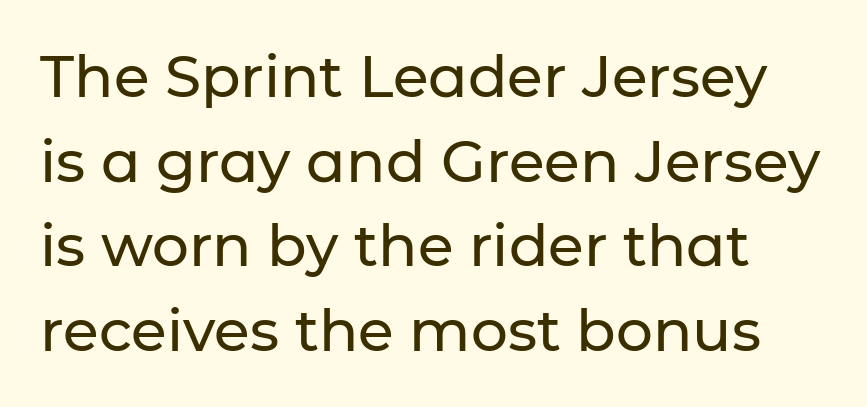
Q: Is the text italic (slanted)? A: No, it is upright.
Q: Is the typeface a serif or a sans-serif typeface? A: Sans-serif.
Q: Is the text underlined? A: No.
Q: Is the spacing between letters normal or unusually wide? A: Normal.
Q: Is the spacing between lines tight, normal or loose? A: Normal.
Q: Width (condensed, normal, or wide)? A: Normal.
Q: Stroke contrast? A: Low.
Q: x-height? A: Medium.
Q: Monospaced? A: No.
